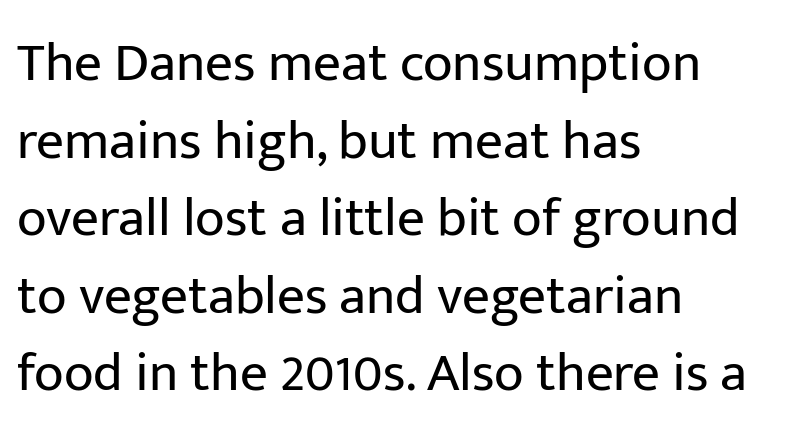
The image shows 55 px regular-weight sans-serif type, upright; set left-aligned, normal line spacing (1.41x), normal letter spacing, not underlined; low stroke contrast and a medium x-height.
